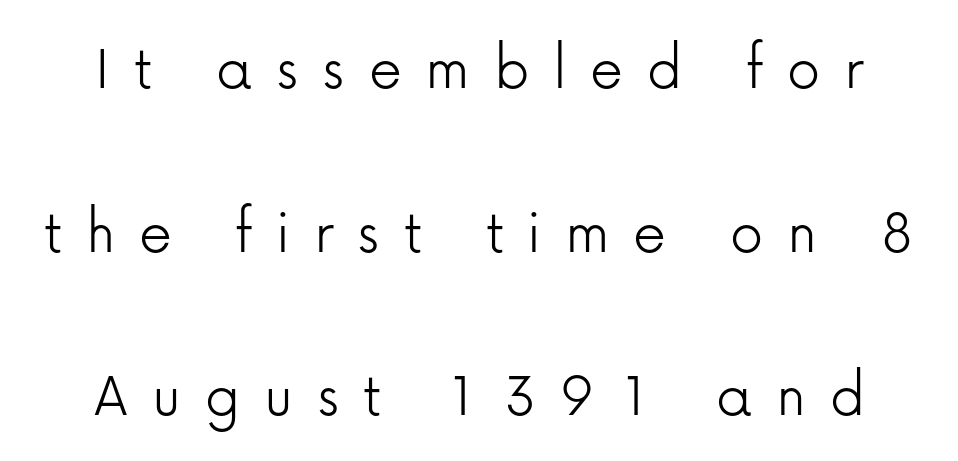
The image shows 66 px light sans-serif type, upright; set centered, loose line spacing (2.48x), unusually wide letter spacing (+0.36 em), not underlined; low stroke contrast and a medium x-height.
